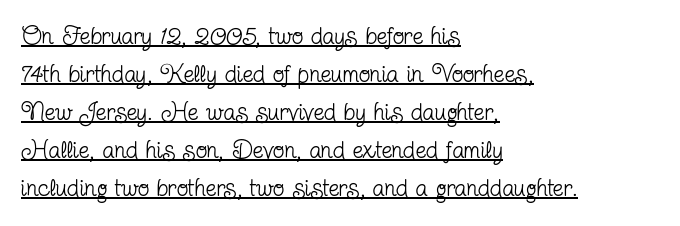
Q: Is the text bold? A: No.
Q: Is the text italic (slanted)? A: No, it is upright.
Q: Is the text underlined? A: Yes.
Q: How is the paragraph aligned? A: Left-aligned.
Q: Is the spacing between letters normal or unusually wide? A: Normal.
Q: Is the spacing between lines tight, normal or loose? A: Normal.
